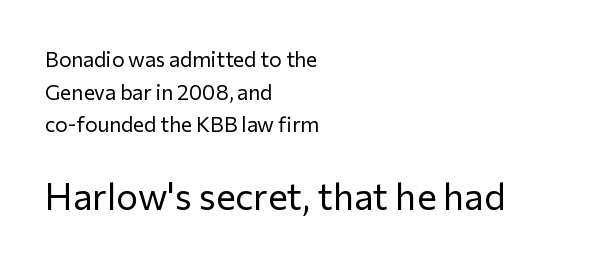
The lines are quadded left. Bigger letters appear in the bottom chunk; the top chunk is reduced. Compared with typical paragraphs, the rows here are spaced about the same. The passage shown is typed in a proportional face where columns would drift.
